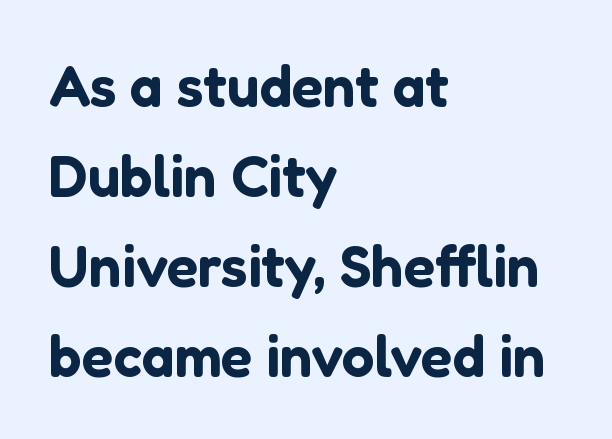
The letters advance in unequal steps, a hallmark of proportional type. The rendering uses a moderate line-height, typical for paragraphs. The designer went with a sans here, leaving each stem footless. Rule under the text: the space is simply empty.
